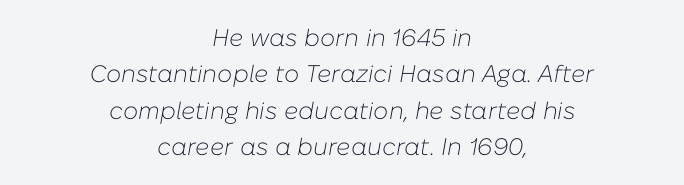
The image shows 24 px text type, italic (leaning right); set centered, normal line spacing (1.52x), normal letter spacing, not underlined.
